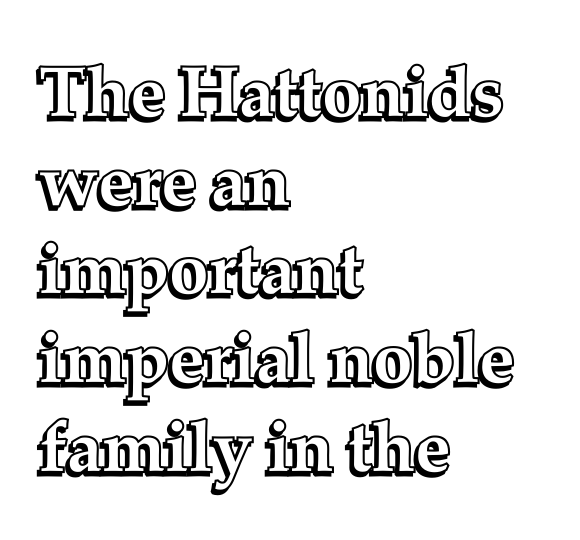
The image shows 71 px text type, upright; set left-aligned, normal line spacing (1.25x), normal letter spacing, not underlined; a medium x-height.
